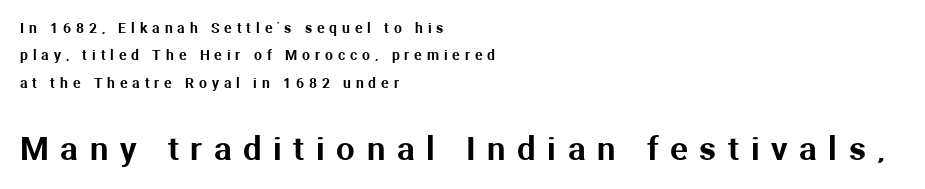
Look at the glyph heights: the lower group is clearly the bigger setting. The letters are spread apart with noticeably loose tracking. Ordinary non-slanted type is in use. Character widths vary here, with narrow letters taking less room than wide ones. Does the leading feel generous? Absolutely, it's lavish. The paragraph has a hard left edge and a soft right edge.
